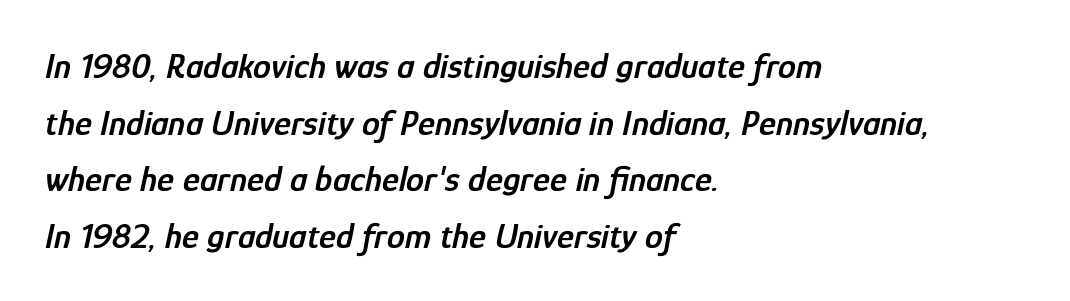
{"italic": "yes", "lean": "right", "slant_degrees": 12, "bold": "semi", "weight": "semibold", "width": "condensed", "stroke_contrast": "low", "x_height": "medium", "monospaced": "no", "underline": "no", "align": "left", "line_spacing": "normal", "line_spacing_ratio": 1.57, "letter_spacing": "normal", "letter_spacing_em": 0.0, "glyph_px": 36}
